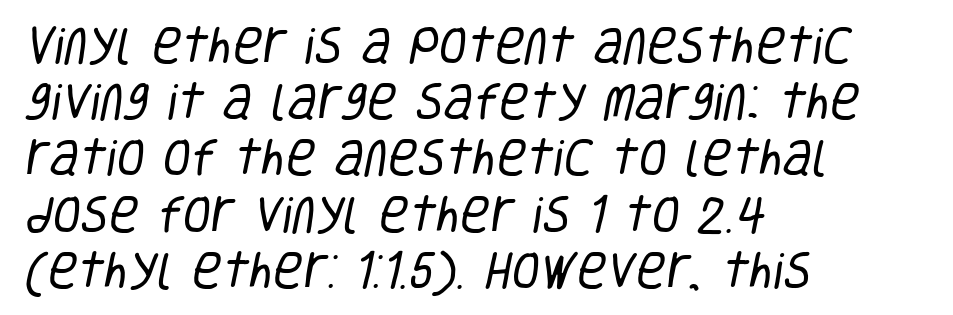
Q: Is the text bold? A: No.
Q: Is the typeface a serif or a sans-serif typeface? A: Sans-serif.
Q: Is the text underlined? A: No.
Q: How is the paragraph aligned? A: Left-aligned.
Q: Is the spacing between letters normal or unusually wide? A: Normal.
Q: Is the spacing between lines tight, normal or loose? A: Normal.
Q: Width (condensed, normal, or wide)? A: Condensed.
Q: Stroke contrast? A: Low.
Q: x-height? A: Large.
Q: Monospaced? A: No.
